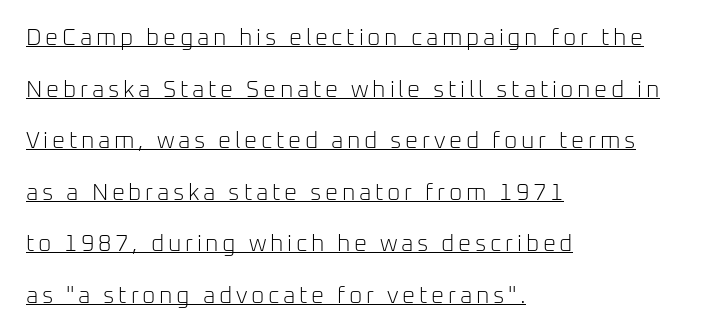
The cut favours lightness, reaching ordinary text weight at its darkest. The lines in this sample share a left origin and differ only in where they stop. Beneath each row of characters lies a ruled line. Interline gaps are noticeably wide in this sample. The type sits square on the baseline with zero lean.
